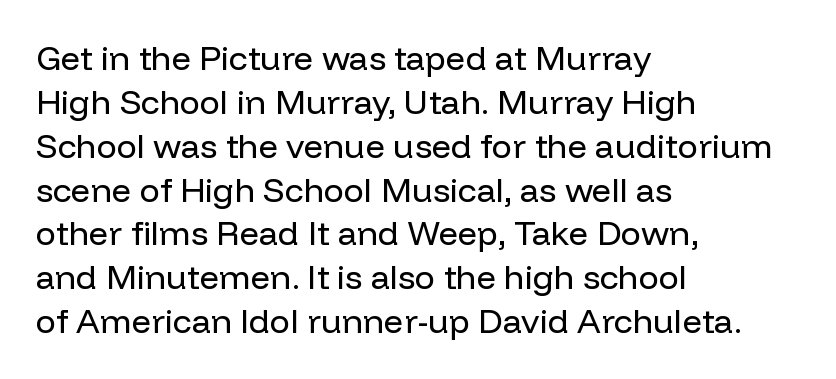
The image shows 34 px regular-weight sans-serif type, upright; set left-aligned, normal line spacing (1.29x), normal letter spacing, not underlined; low stroke contrast and a medium x-height.
